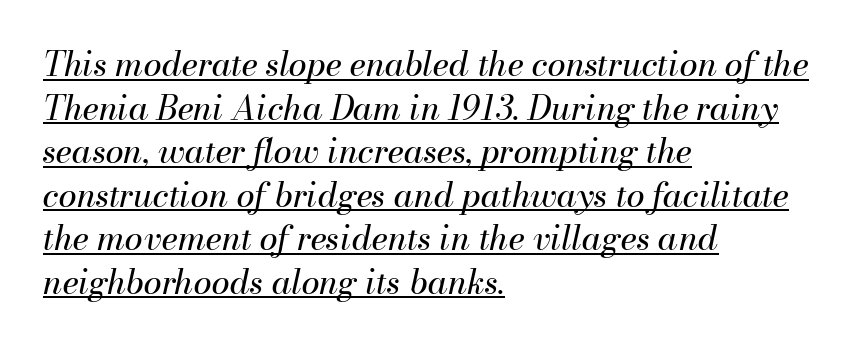
Q: Is the text bold? A: No.
Q: Is the text italic (slanted)? A: Yes, it leans right by about 13 degrees.
Q: Is the text underlined? A: Yes.
Q: How is the paragraph aligned? A: Left-aligned.
Q: Is the spacing between letters normal or unusually wide? A: Normal.
Q: Is the spacing between lines tight, normal or loose? A: Normal.
Q: Width (condensed, normal, or wide)? A: Normal.
Q: Stroke contrast? A: Medium.
Q: x-height? A: Small.
Q: Monospaced? A: No.
